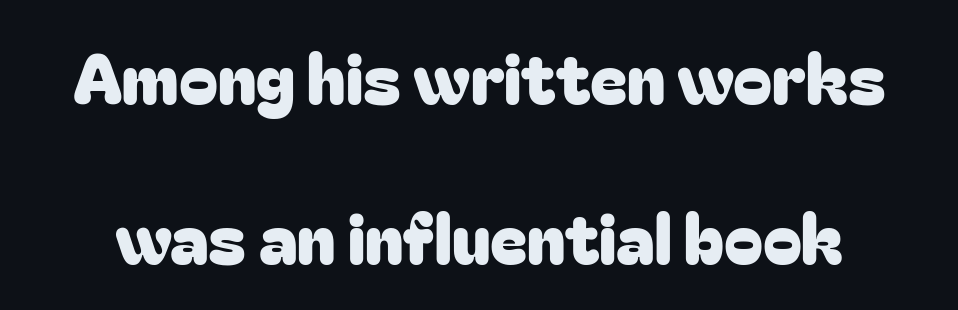
Check under the words: just untouched page. What's the leading like? Stretched, with rows far apart. Vertical strokes here are truly vertical. This sample has the flowing, uneven cadence of proportional lettering.
